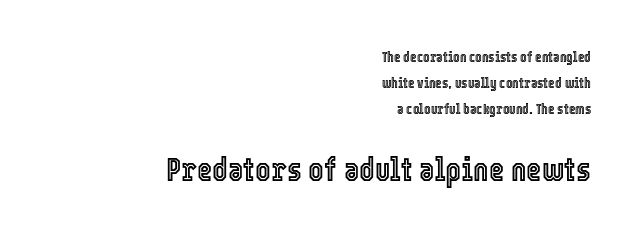
The image shows 33 px condensed type, upright; set right-aligned, line spacing 1.86x, normal letter spacing, not underlined; the second (bottom) block is 2.36x larger; a medium x-height.
